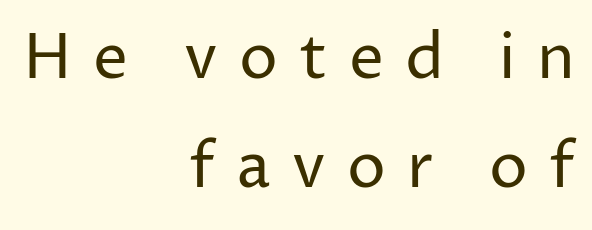
No word sits above an underline. Ordinary non-slanted type is in use. Honestly, the letter spacing is so wide it's the main thing you notice. Leftover space on each line is placed entirely before the opening word. Grotesque or geometric, the face here clearly has no serifs.
